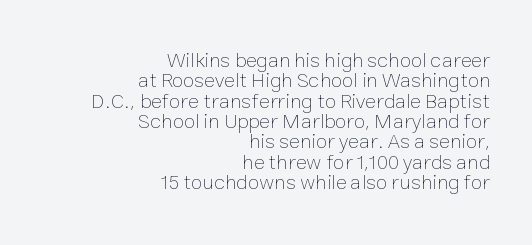
Q: Is the text bold? A: No.
Q: Is the text italic (slanted)? A: No, it is upright.
Q: Is the text underlined? A: No.
Q: How is the paragraph aligned? A: Right-aligned.
Q: Is the spacing between letters normal or unusually wide? A: Normal.
Q: Is the spacing between lines tight, normal or loose? A: Tight.
